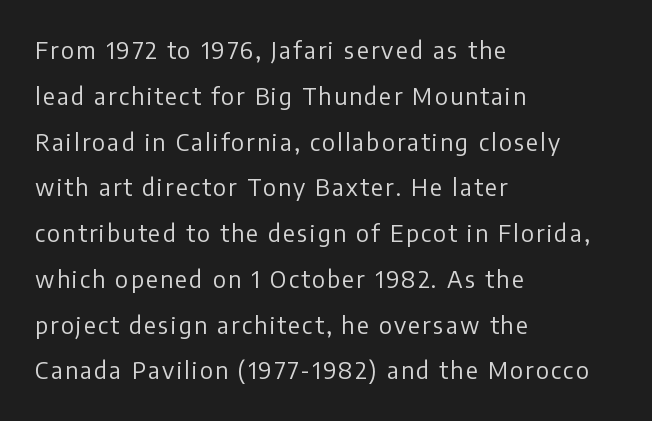
You can tell it's not italic because the verticals are truly vertical. This rendering features lettering with no underline. Line beginnings align vertically; line endings do not. The vertical gap from one line to the next is large.
